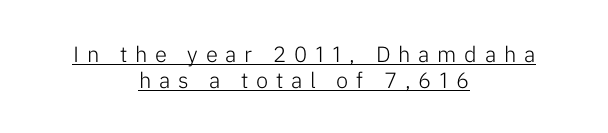
{"italic": "no", "bold": "no", "underline": "yes", "align": "center", "line_spacing_ratio": 1.16, "letter_spacing": "wide", "letter_spacing_em": 0.35, "glyph_px": 22}
